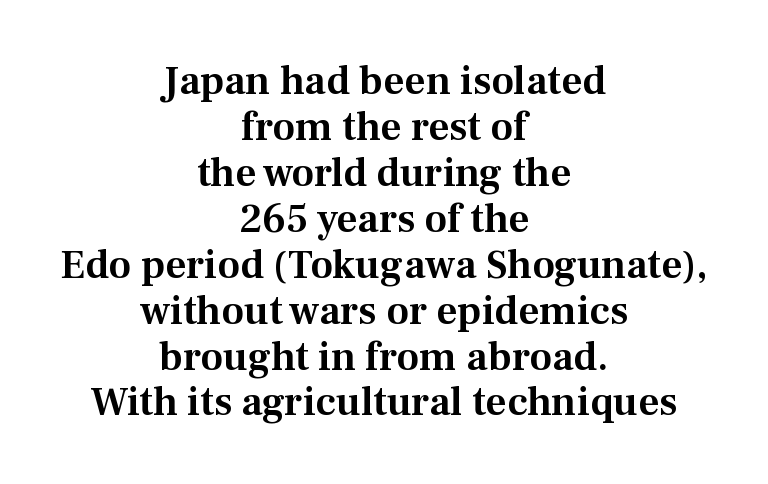
Is this a fixed-width face? No — the glyphs have proportional, varying widths. It's the straight-up-and-down kind of type. These lines are centered, leaving both edges ragged. Anything drawn beneath the words? Only blank space.
